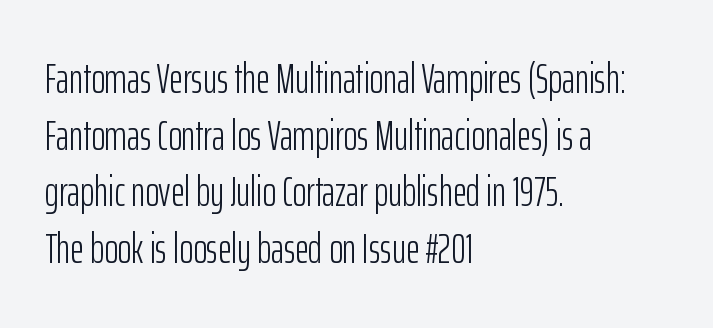
{"serif": "no", "italic": "no", "bold": "no", "weight": "light", "width": "condensed", "stroke_contrast": "low", "x_height": "medium", "monospaced": "no", "underline": "no", "align": "left", "line_spacing": "normal", "line_spacing_ratio": 1.35, "letter_spacing": "normal", "letter_spacing_em": 0.0, "glyph_px": 42}
